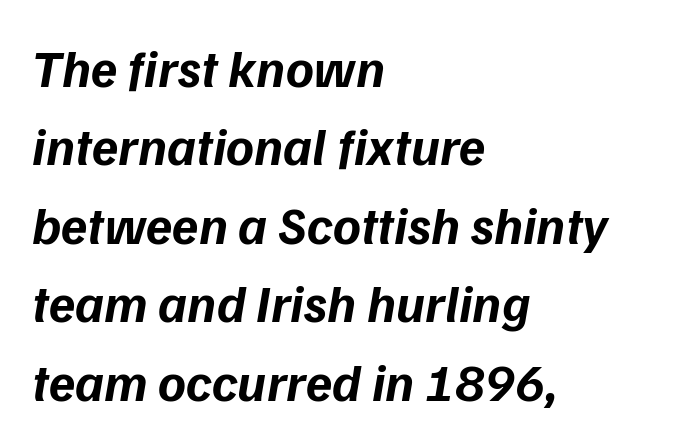
Q: Is the text bold? A: Yes.
Q: Is the text italic (slanted)? A: Yes, it leans right by about 9 degrees.
Q: Is the text underlined? A: No.
Q: How is the paragraph aligned? A: Left-aligned.
Q: Is the spacing between letters normal or unusually wide? A: Normal.
Q: Is the spacing between lines tight, normal or loose? A: Normal.
Q: Width (condensed, normal, or wide)? A: Normal.
Q: Stroke contrast? A: Low.
Q: x-height? A: Medium.
Q: Monospaced? A: No.
